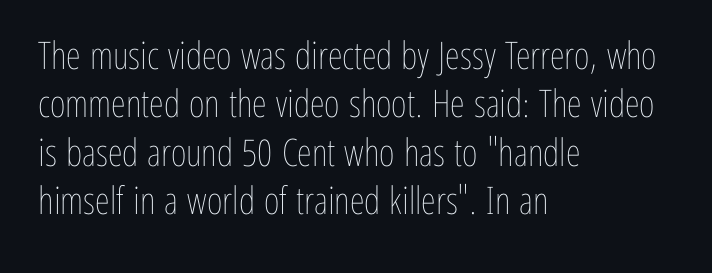
The image shows 38 px thin, condensed type, upright; set left-aligned, normal line spacing (1.27x), normal letter spacing, not underlined; low stroke contrast and a medium x-height.
